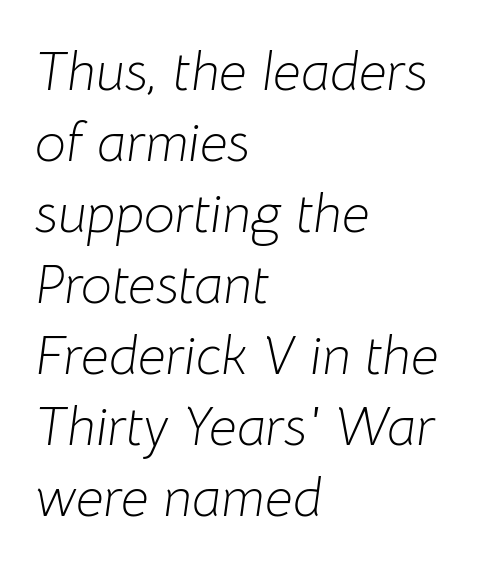
Q: Is the text bold? A: No.
Q: Is the text italic (slanted)? A: Yes, it leans right by about 8 degrees.
Q: Is the text underlined? A: No.
Q: How is the paragraph aligned? A: Left-aligned.
Q: Is the spacing between letters normal or unusually wide? A: Normal.
Q: Is the spacing between lines tight, normal or loose? A: Normal.
Q: Width (condensed, normal, or wide)? A: Normal.
Q: Stroke contrast? A: Low.
Q: x-height? A: Medium.
Q: Monospaced? A: No.
